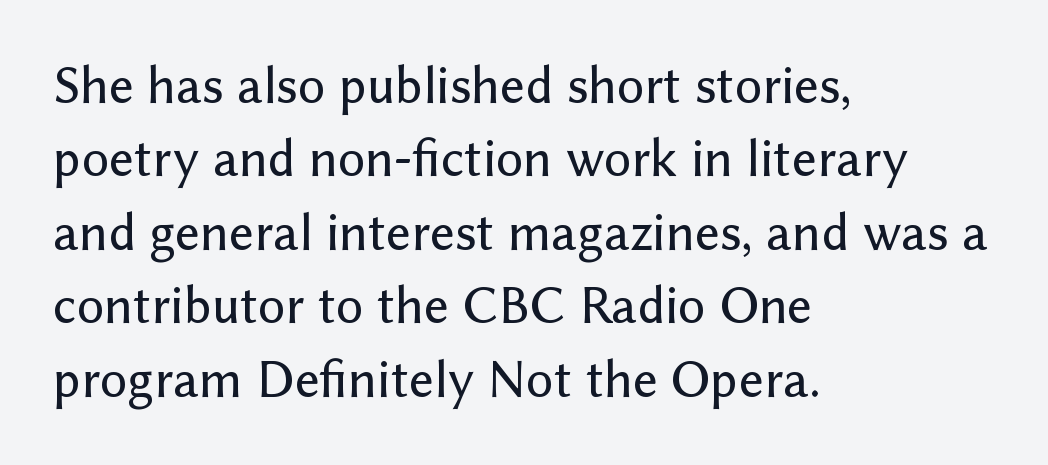
{"serif": "no", "italic": "no", "width": "normal", "stroke_contrast": "low", "x_height": "medium", "monospaced": "no", "underline": "no", "align": "left", "line_spacing": "normal", "line_spacing_ratio": 1.36, "letter_spacing": "normal", "letter_spacing_em": 0.0, "glyph_px": 54}
